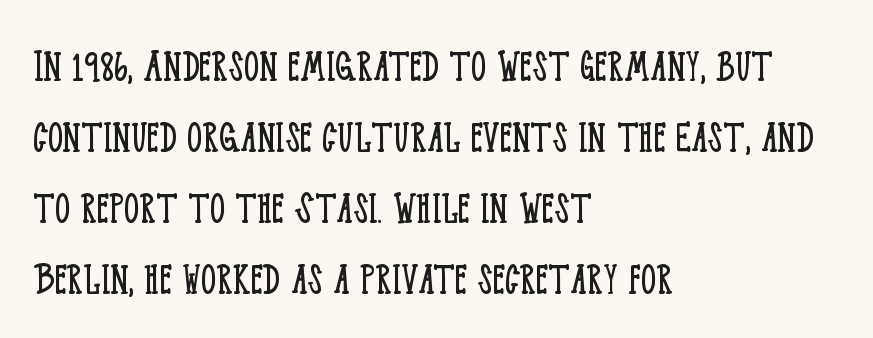
Q: Is the text bold? A: No.
Q: Is the text italic (slanted)? A: No, it is upright.
Q: Is the typeface a serif or a sans-serif typeface? A: Serif.
Q: Is the text underlined? A: No.
Q: How is the paragraph aligned? A: Left-aligned.
Q: Is the spacing between letters normal or unusually wide? A: Normal.
Q: Is the spacing between lines tight, normal or loose? A: Normal.
Q: Width (condensed, normal, or wide)? A: Condensed.
Q: Stroke contrast? A: Low.
Q: x-height? A: Large.
Q: Monospaced? A: No.
